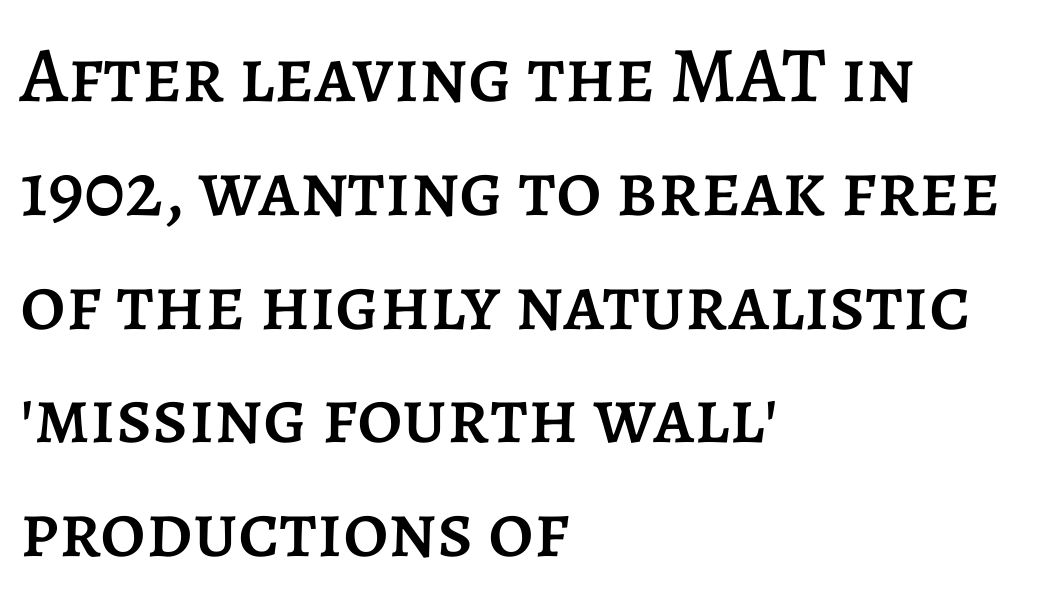
The image shows 79 px text type, upright; set left-aligned, normal line spacing (1.44x), normal letter spacing, not underlined; low stroke contrast and a large x-height.
